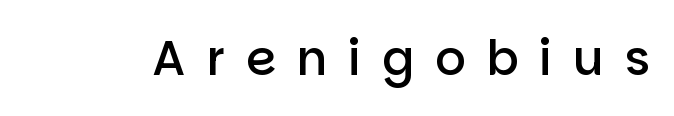
Italic: no, the glyphs are upright roman. This is moderately heavy type, rendered in semibold. This sample uses a sans-serif face. Letters rest on an invisible, unmarked baseline.
